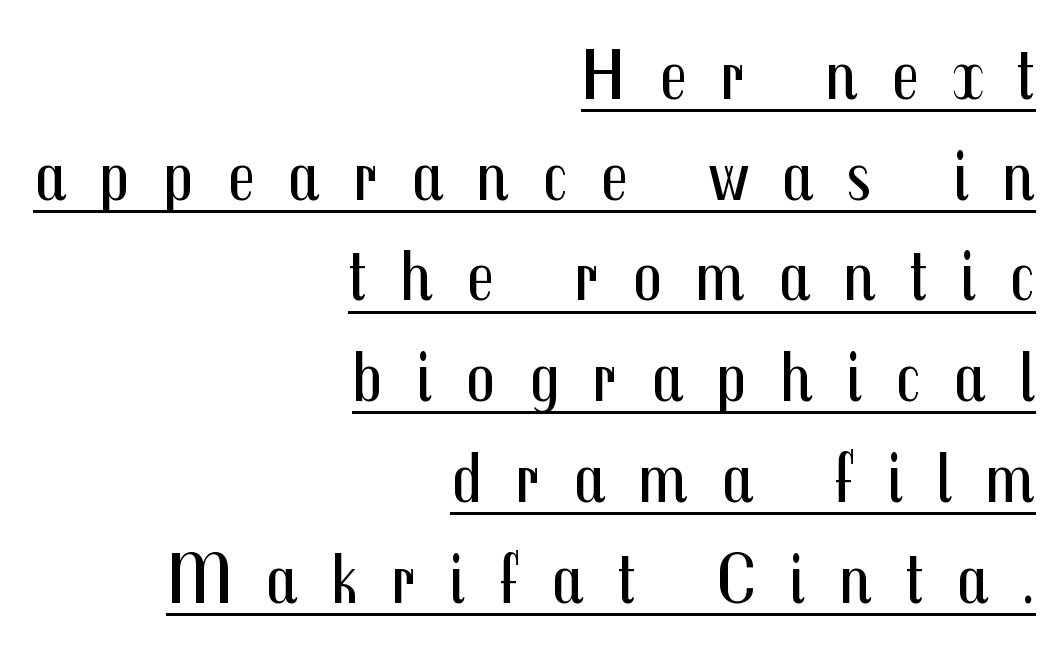
Here the glyphs are tracked loosely, breaking word shapes into spaced letters. The font sits on the lighter half of the weight spectrum, regular included. Is this a fixed-width face? No — the glyphs have proportional, varying widths. These lines are composed in type without serifs. Decoration check: the copy is underlined.
